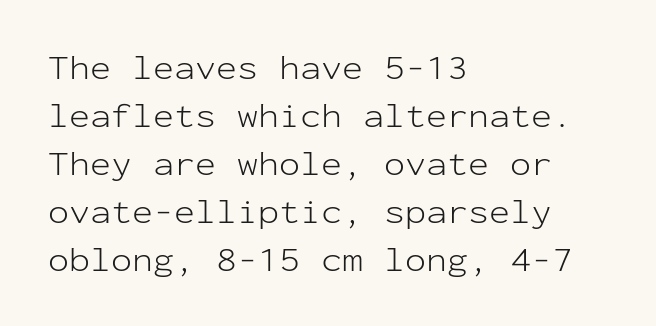
{"serif": "no", "italic": "no", "bold": "no", "weight": "light", "width": "normal", "stroke_contrast": "low", "x_height": "medium", "monospaced": "yes", "underline": "no", "align": "left", "line_spacing": "normal", "line_spacing_ratio": 1.37, "letter_spacing": "normal", "letter_spacing_em": 0.0, "glyph_px": 35}
